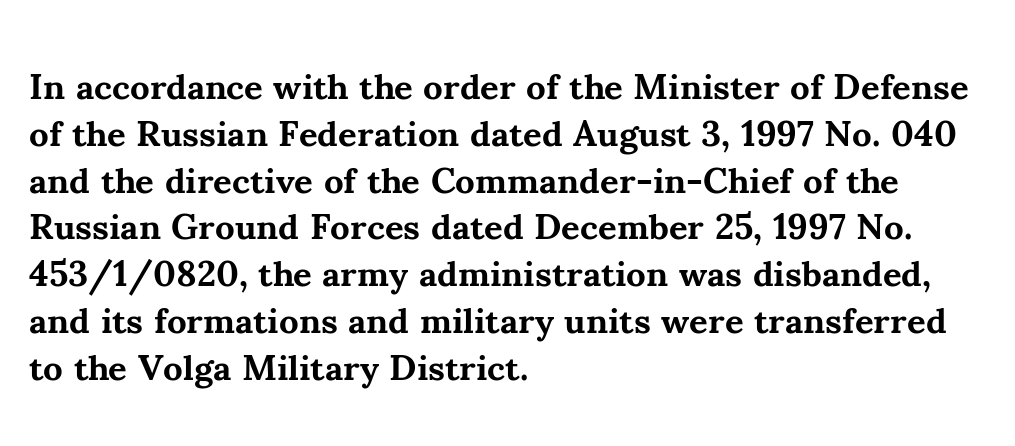
The image shows 36 px bold serif type, upright; set left-aligned, normal line spacing (1.3x), normal letter spacing, not underlined; medium stroke contrast and a small x-height.
